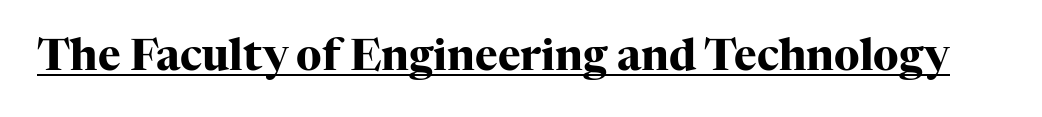
The image shows 43 px heavy serif type, upright; set normal letter spacing, underlined; high stroke contrast and a medium x-height.
